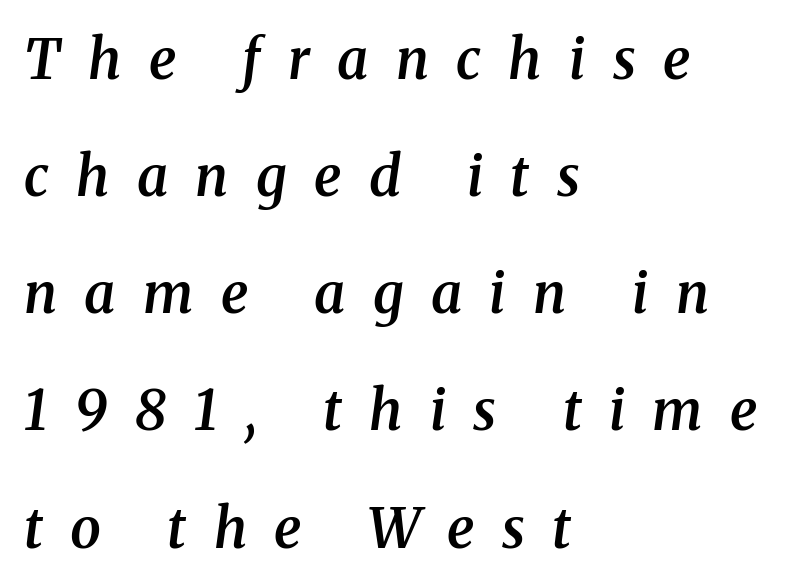
Italic: yes, the glyphs are oblique. The string is rendered with underlining switched off. The text block is weighted toward the left margin, trailing off unevenly rightward. The gaps between neighbouring characters are conspicuously large. The rendering uses natural spacing where letterforms have individual widths.
